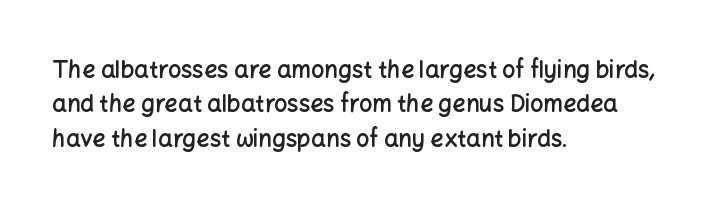
The setting favours the left margin, as ordinary paragraphs usually do. Words float on clear page, feet unadorned. If you measured baseline to baseline, you'd find a middling distance. These words are printed semibold, heavier than regular yet not bold. Does the lettering tilt? It doesn't — this is upright.
